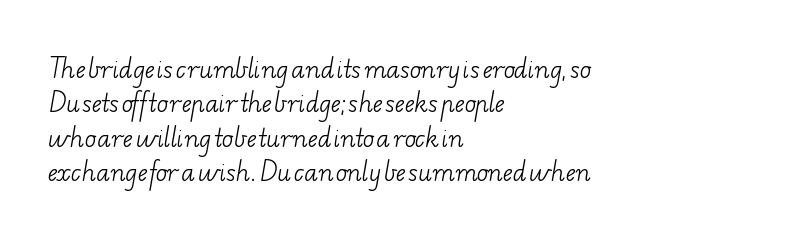
Q: Is the text bold? A: No.
Q: Is the text underlined? A: No.
Q: How is the paragraph aligned? A: Left-aligned.
Q: Is the spacing between letters normal or unusually wide? A: Normal.
Q: Is the spacing between lines tight, normal or loose? A: Normal.
